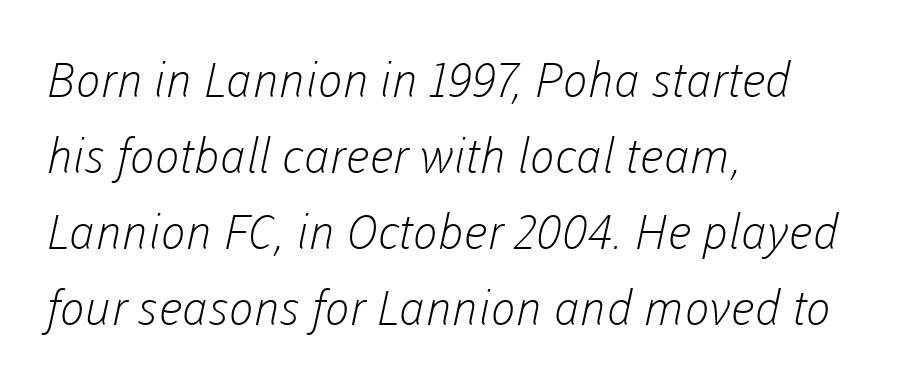
{"serif": "no", "bold": "no", "weight": "light", "width": "normal", "stroke_contrast": "low", "x_height": "medium", "monospaced": "no", "underline": "no", "align": "left", "line_spacing": "normal", "line_spacing_ratio": 1.58, "letter_spacing": "normal", "letter_spacing_em": 0.0, "glyph_px": 48}
